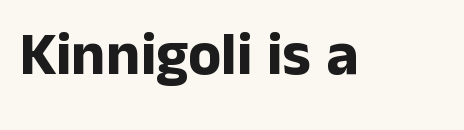
This sample uses plain, unmodified letter spacing. Bold? Absolutely — the strokes are thick and heavy. Note: no serifs on the glyphs. The type sits square on the baseline with zero lean. Plain, unruled lines of type.
